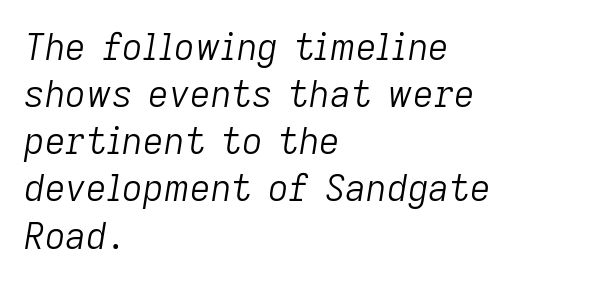
{"italic": "yes", "lean": "right", "slant_degrees": 9, "bold": "no", "weight": "light", "width": "normal", "stroke_contrast": "low", "x_height": "medium", "monospaced": "no", "underline": "no", "align": "left", "line_spacing": "normal", "line_spacing_ratio": 1.31, "letter_spacing": "normal", "letter_spacing_em": 0.0, "glyph_px": 36}
